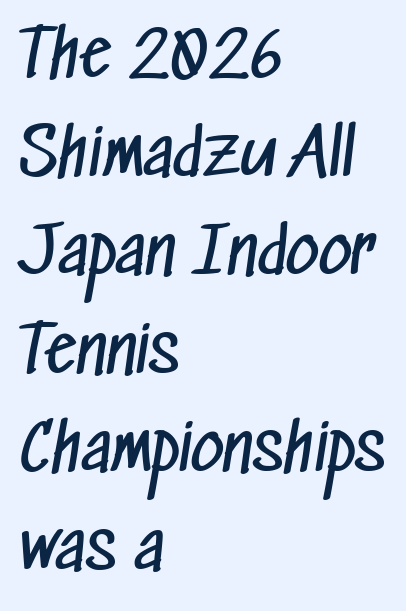
The image shows 64 px regular-weight, condensed sans-serif type; set left-aligned, normal line spacing (1.54x), normal letter spacing, not underlined; low stroke contrast and a medium x-height.
